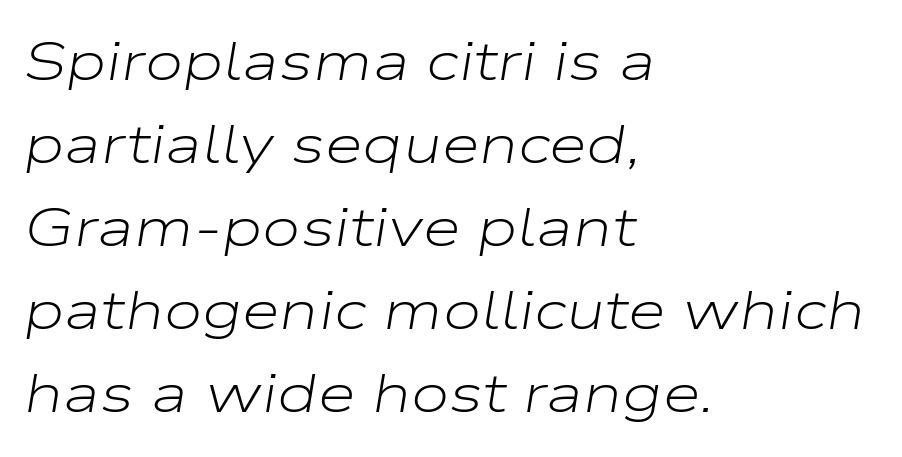
Every row of glyphs begins at an identical x-position on the left. The weight tops out at a normal text grade. In terms of posture, this sample is oblique. Quick note: underline off.
